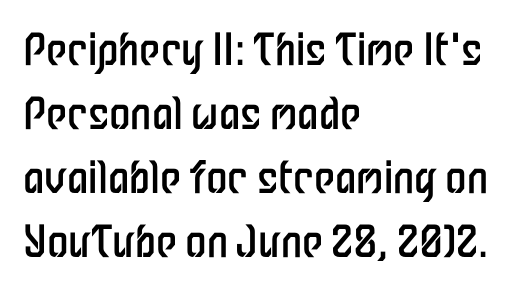
The image shows 43 px regular-weight, condensed sans-serif type, upright; set left-aligned, normal line spacing (1.49x), normal letter spacing, not underlined; low stroke contrast and a medium x-height.
